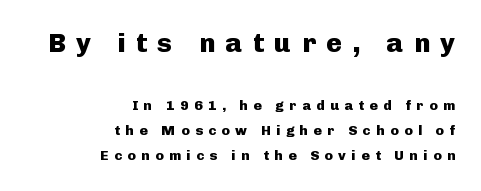
The image shows 27 px bold type, upright; set right-aligned, line spacing 1.79x, unusually wide letter spacing (+0.39 em), not underlined; the first (top) block is 1.93x larger.
